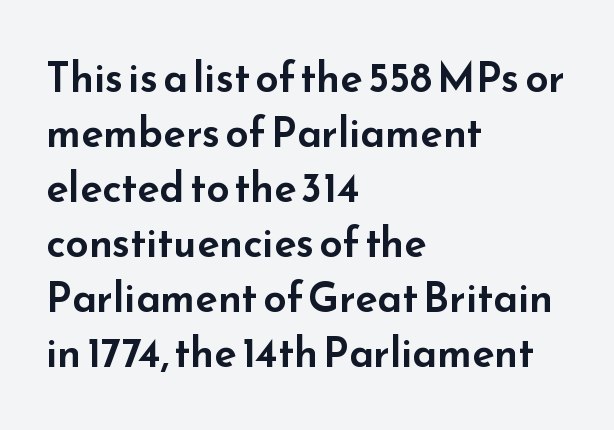
{"serif": "no", "italic": "no", "width": "wide", "stroke_contrast": "low", "x_height": "small", "monospaced": "no", "underline": "no", "align": "left", "line_spacing": "normal", "line_spacing_ratio": 1.34, "letter_spacing": "normal", "letter_spacing_em": 0.0, "glyph_px": 41}
